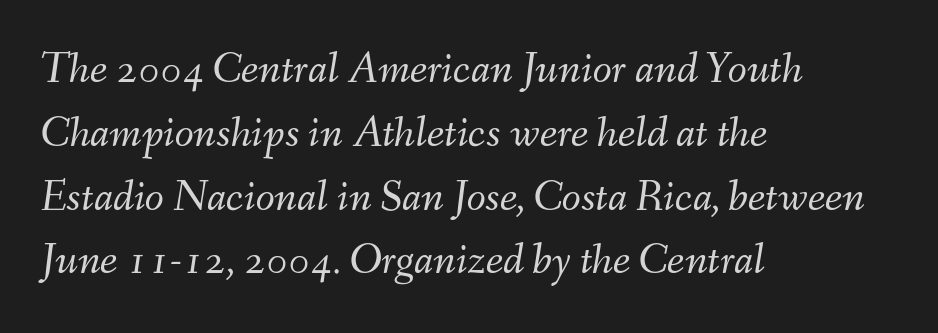
{"italic": "yes", "lean": "right", "slant_degrees": 9, "bold": "no", "weight": "light", "width": "normal", "stroke_contrast": "medium", "x_height": "small", "monospaced": "no", "underline": "no", "align": "left", "line_spacing": "normal", "line_spacing_ratio": 1.45, "letter_spacing": "normal", "letter_spacing_em": 0.0, "glyph_px": 44}
